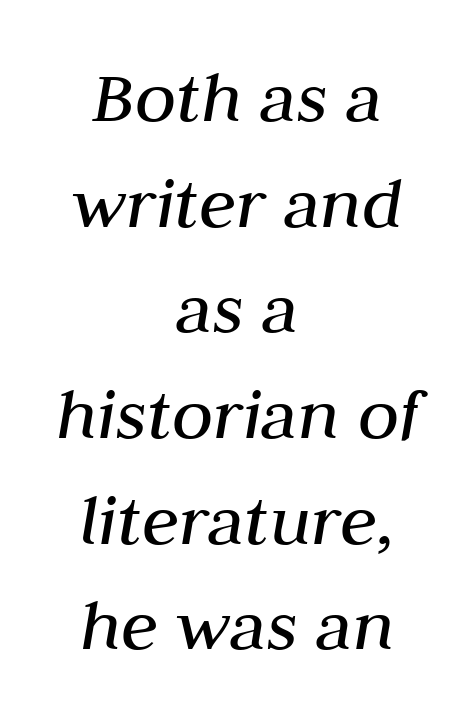
{"italic": "yes", "lean": "right", "slant_degrees": 10, "bold": "no", "weight": "regular", "width": "normal", "stroke_contrast": "medium", "x_height": "medium", "monospaced": "no", "underline": "no", "align": "center", "line_spacing": "normal", "line_spacing_ratio": 1.39, "letter_spacing": "normal", "letter_spacing_em": 0.0, "glyph_px": 76}
